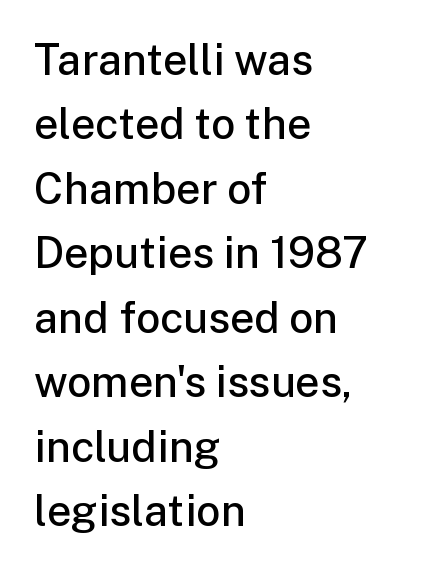
The zone under the glyphs is completely vacant. This block has exactly the height ordinary leading produces. Left-aligned paragraph, ragged on the right. The lettering stays uniformly vertical, giving the passage a roman look. Serifs: no, the terminals of the letterforms are clean.
